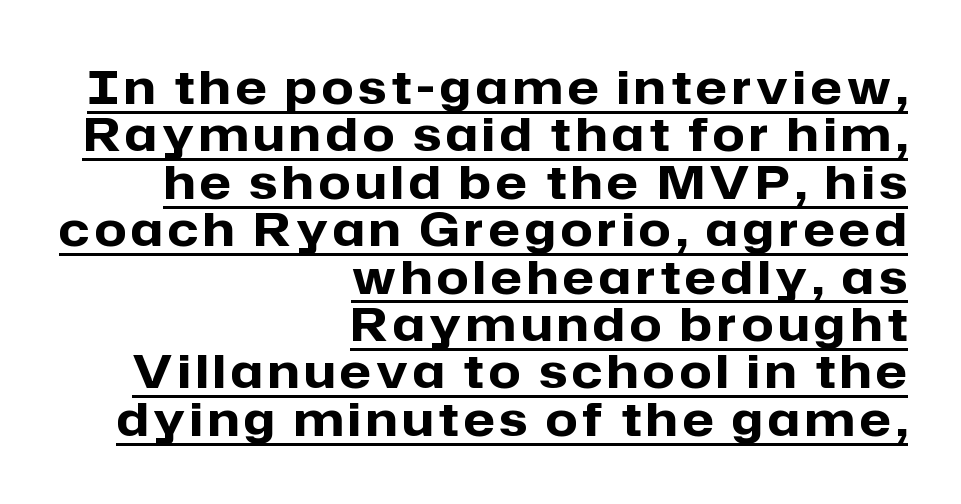
Q: Is the text bold? A: Yes.
Q: Is the text italic (slanted)? A: No, it is upright.
Q: Is the typeface a serif or a sans-serif typeface? A: Sans-serif.
Q: Is the text underlined? A: Yes.
Q: How is the paragraph aligned? A: Right-aligned.
Q: Is the spacing between lines tight, normal or loose? A: Tight.
Q: Width (condensed, normal, or wide)? A: Normal.
Q: Stroke contrast? A: Low.
Q: x-height? A: Medium.
Q: Monospaced? A: No.
